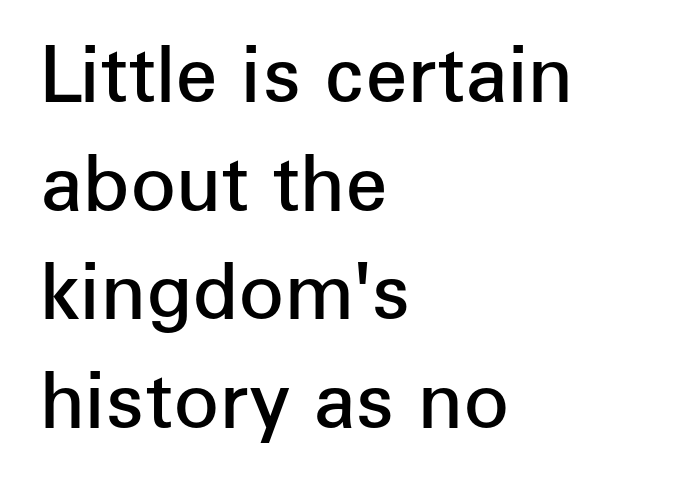
The image shows 76 px semibold sans-serif type, upright; set left-aligned, normal line spacing (1.43x), normal letter spacing, not underlined; low stroke contrast and a medium x-height.
